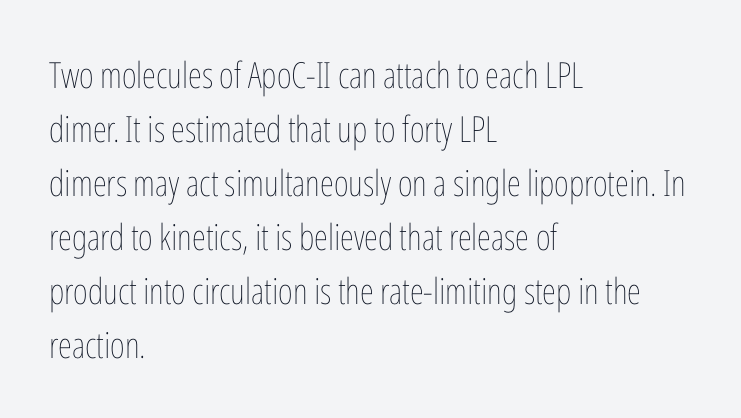
The image shows 36 px thin, condensed type, upright; set left-aligned, normal line spacing (1.5x), normal letter spacing, not underlined; low stroke contrast and a medium x-height.
